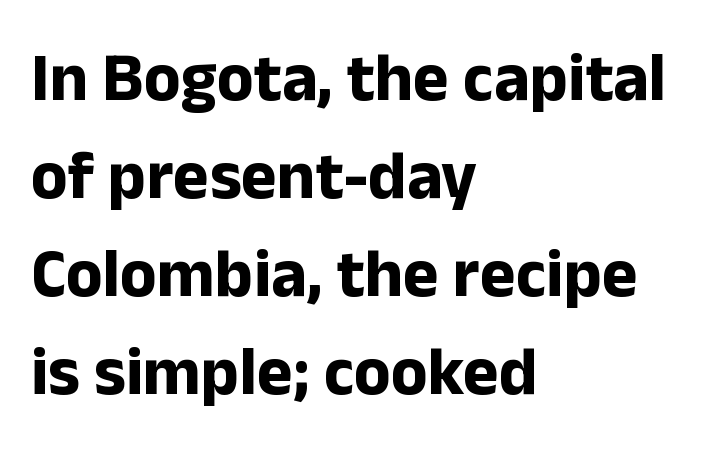
Is there much room between lines? A standard amount, neither cramped nor airy. These lines are rendered in a variable-pitch font. The designer went with a sans here, leaving each stem footless. Look at the tracking — it's just the regular setting, nothing added.
